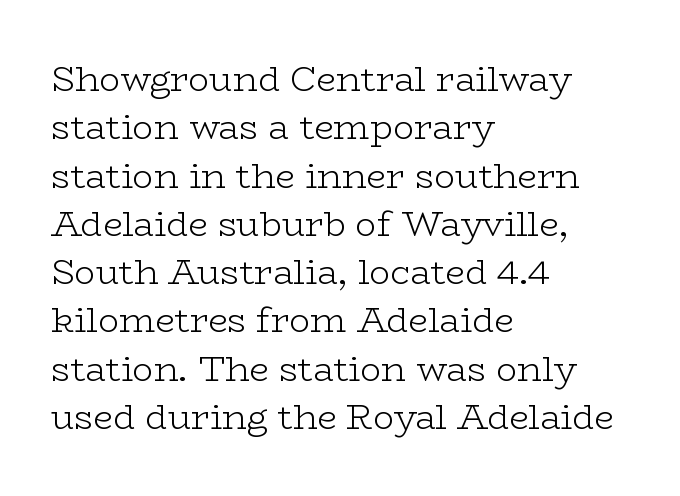
Q: Is the text bold? A: No.
Q: Is the text italic (slanted)? A: No, it is upright.
Q: Is the typeface a serif or a sans-serif typeface? A: Serif.
Q: Is the text underlined? A: No.
Q: How is the paragraph aligned? A: Left-aligned.
Q: Is the spacing between letters normal or unusually wide? A: Normal.
Q: Is the spacing between lines tight, normal or loose? A: Normal.
Q: Width (condensed, normal, or wide)? A: Wide.
Q: Stroke contrast? A: Low.
Q: x-height? A: Medium.
Q: Monospaced? A: No.
